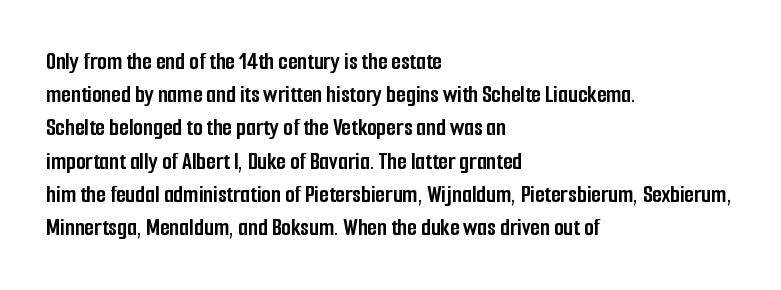
One-word summary of the alignment: left. Compared with an ordinary text face, these strokes are far heavier — a full bold. Interline gaps are of average width in this sample. Letter spacing: default. The baseline area is clear. The letters stand upright; this is a roman face.
